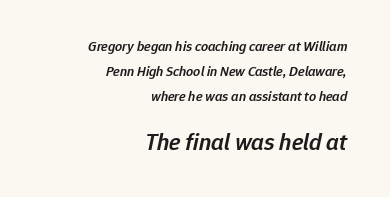
{"italic": "yes", "lean": "right", "slant_degrees": 12, "bold": "semi", "underline": "no", "align": "right", "line_spacing_ratio": 1.77, "letter_spacing": "normal", "letter_spacing_em": 0.0, "larger_block": "second", "size_ratio": 1.71, "glyph_px": 24}
